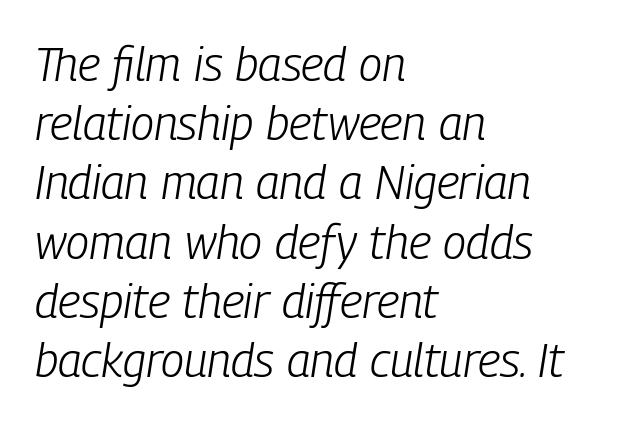
Q: Is the text bold? A: No.
Q: Is the text italic (slanted)? A: Yes, it leans right by about 9 degrees.
Q: Is the text underlined? A: No.
Q: How is the paragraph aligned? A: Left-aligned.
Q: Is the spacing between letters normal or unusually wide? A: Normal.
Q: Is the spacing between lines tight, normal or loose? A: Normal.
Q: Width (condensed, normal, or wide)? A: Condensed.
Q: Stroke contrast? A: Low.
Q: x-height? A: Medium.
Q: Monospaced? A: No.
